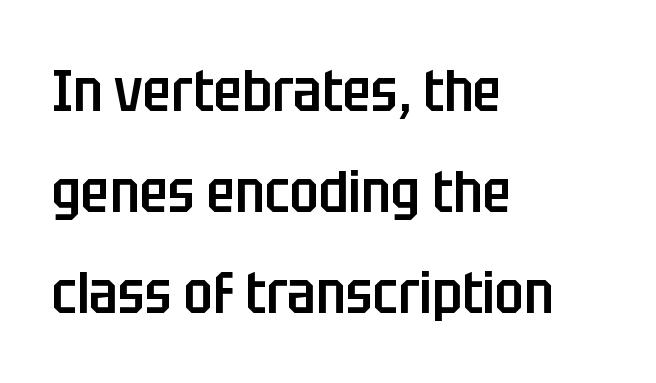
Is this a sans? Yes — the strokes have no serifs. Is there any slant? The stems are plumb. This rendering uses left alignment, leaving the right contour irregular. Typesetter's note: demi weight, one step under bold. This rendering features lettering with no underline. The type is set solid horizontally, with unmodified tracking.
